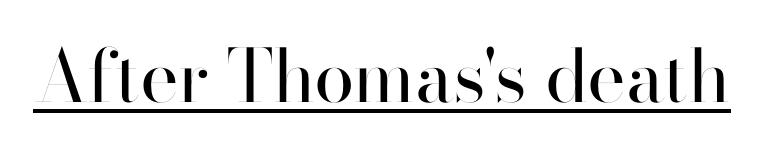
The image shows 73 px regular-weight sans-serif type, upright; set normal letter spacing, underlined; high stroke contrast and a small x-height.
